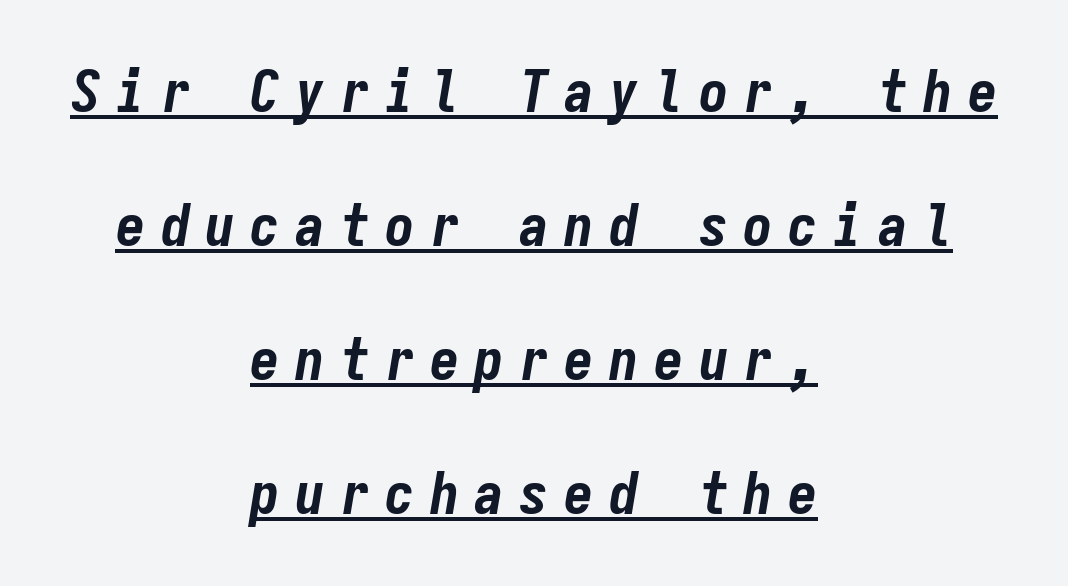
The image shows 59 px bold, condensed type, italic (leaning right), monospaced; set centered, loose line spacing (2.27x), unusually wide letter spacing (+0.26 em), underlined; low stroke contrast and a medium x-height.
